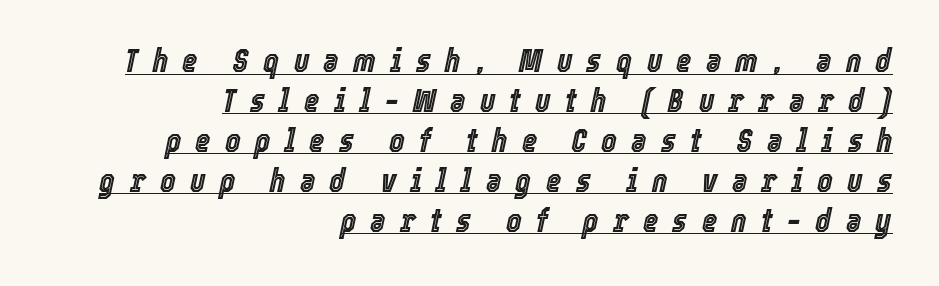
Inter-character spacing is expanded well beyond the font's built-in metrics. The rendering uses natural spacing where letterforms have individual widths. Reading down the block, your eye finds every line finishing at a fixed right position. A baseline rule has been typeset under these characters.
